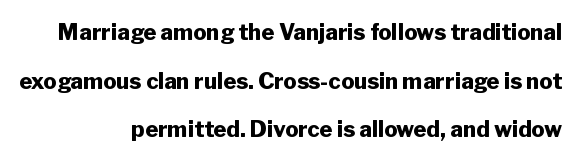
Q: Is the text bold? A: Yes.
Q: Is the text italic (slanted)? A: No, it is upright.
Q: Is the text underlined? A: No.
Q: How is the paragraph aligned? A: Right-aligned.
Q: Is the spacing between letters normal or unusually wide? A: Normal.
Q: Is the spacing between lines tight, normal or loose? A: Loose.
